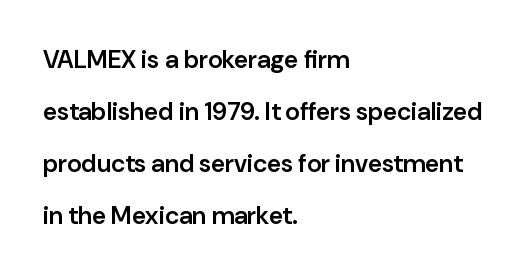
{"italic": "no", "bold": "semi", "underline": "no", "align": "left", "line_spacing": "loose", "line_spacing_ratio": 2.08, "letter_spacing": "normal", "letter_spacing_em": 0.0, "glyph_px": 25}
